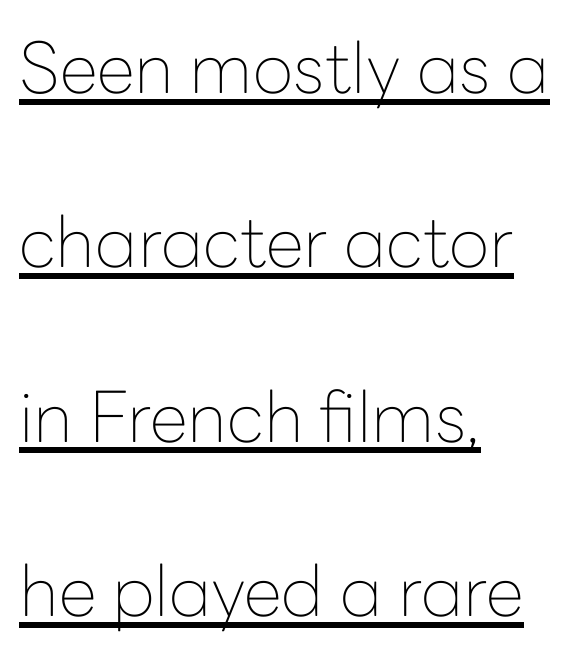
The image shows 70 px thin sans-serif type, upright; set left-aligned, loose line spacing (2.49x), normal letter spacing, underlined; low stroke contrast and a medium x-height.
